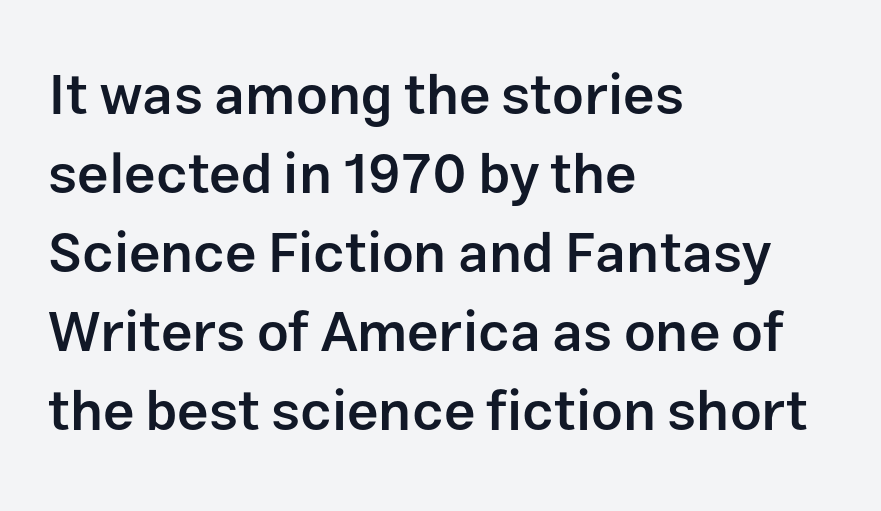
{"serif": "no", "italic": "no", "bold": "semi", "weight": "semibold", "width": "normal", "stroke_contrast": "low", "x_height": "medium", "monospaced": "no", "underline": "no", "align": "left", "line_spacing": "normal", "line_spacing_ratio": 1.41, "letter_spacing": "normal", "letter_spacing_em": 0.0, "glyph_px": 56}
